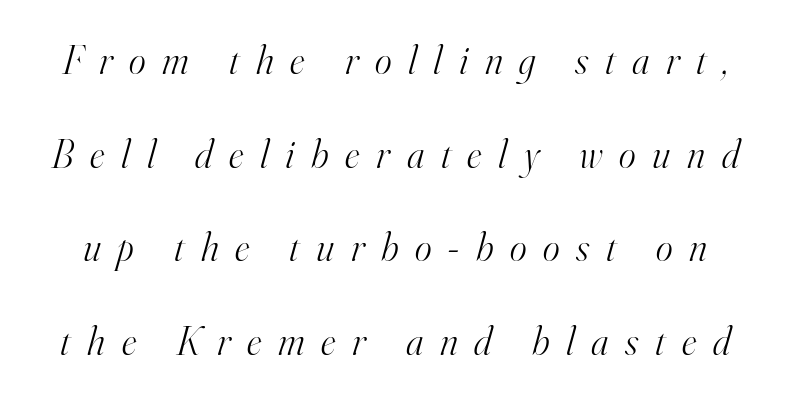
Quick note: interline space is abundant. No word sits above an underline. The face looks like a standard text weight, possibly lighter. This sample uses an oblique cut, with every glyph tilted off the vertical. The gaps between neighbouring characters are conspicuously large.
